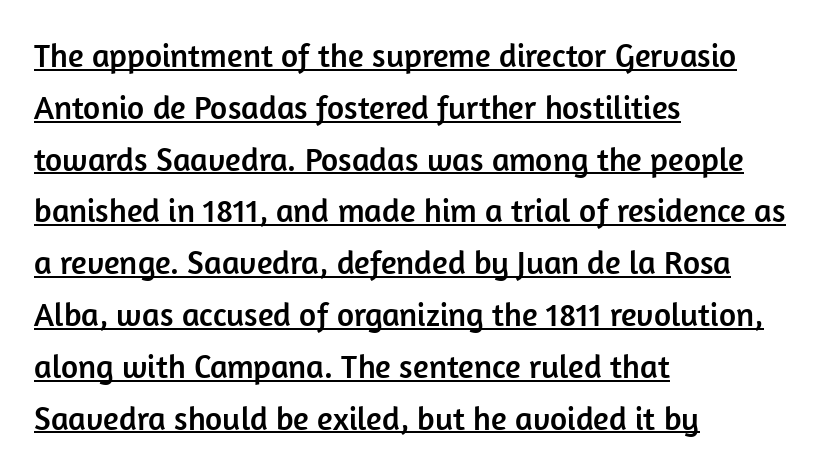
Is there an underline? Yes — a line sits under the letters. Casual observation: everything's shoved over to the left. Letterform terminals end flat and unadorned throughout the passage. Characters remain perfectly vertical along every line.
